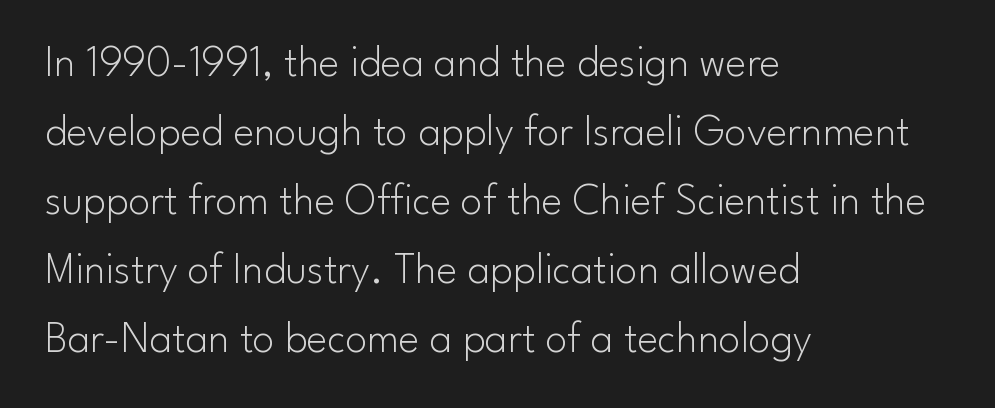
Q: Is the text bold? A: No.
Q: Is the text italic (slanted)? A: No, it is upright.
Q: Is the typeface a serif or a sans-serif typeface? A: Sans-serif.
Q: Is the text underlined? A: No.
Q: How is the paragraph aligned? A: Left-aligned.
Q: Is the spacing between letters normal or unusually wide? A: Normal.
Q: Is the spacing between lines tight, normal or loose? A: Normal.
Q: Width (condensed, normal, or wide)? A: Normal.
Q: Stroke contrast? A: Low.
Q: x-height? A: Small.
Q: Monospaced? A: No.
